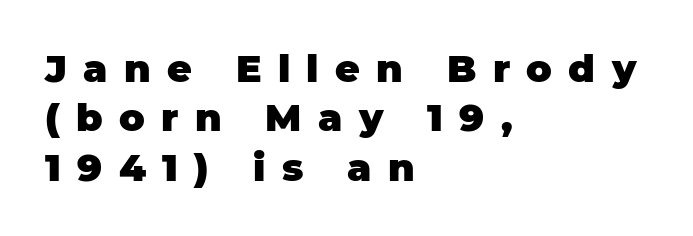
The image shows 38 px heavy sans-serif type, upright; set left-aligned, normal line spacing (1.3x), unusually wide letter spacing (+0.43 em), not underlined; low stroke contrast and a large x-height.
